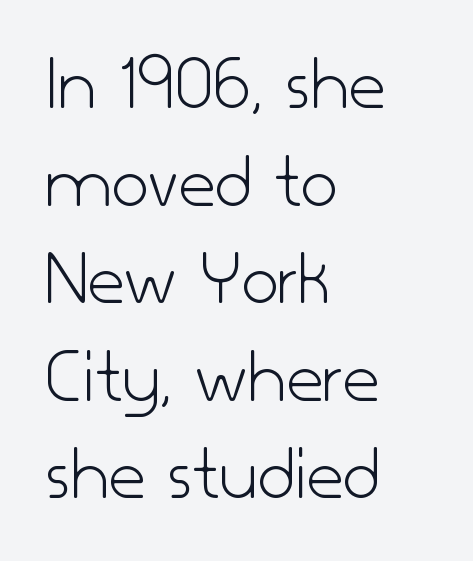
Q: Is the text bold? A: No.
Q: Is the text italic (slanted)? A: No, it is upright.
Q: Is the typeface a serif or a sans-serif typeface? A: Sans-serif.
Q: Is the text underlined? A: No.
Q: How is the paragraph aligned? A: Left-aligned.
Q: Is the spacing between letters normal or unusually wide? A: Normal.
Q: Width (condensed, normal, or wide)? A: Normal.
Q: Stroke contrast? A: Low.
Q: x-height? A: Small.
Q: Monospaced? A: No.
